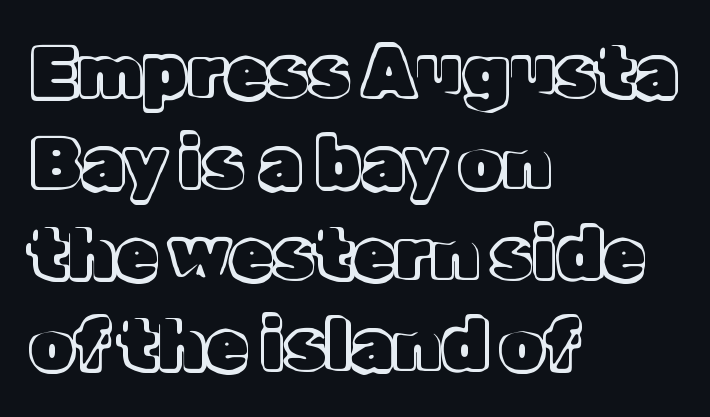
Q: Is the text italic (slanted)? A: No, it is upright.
Q: Is the text underlined? A: No.
Q: How is the paragraph aligned? A: Left-aligned.
Q: Is the spacing between letters normal or unusually wide? A: Normal.
Q: Is the spacing between lines tight, normal or loose? A: Normal.
Q: Width (condensed, normal, or wide)? A: Normal.
Q: x-height? A: Medium.
Q: Monospaced? A: No.
